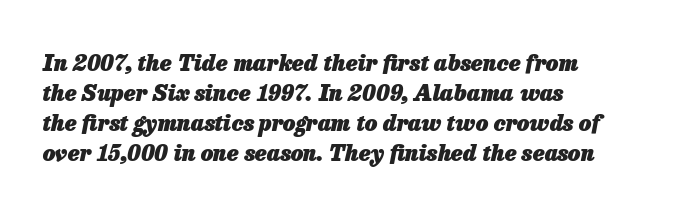
The image shows 22 px bold type, italic (leaning right); set left-aligned, normal line spacing (1.36x), normal letter spacing, not underlined.
